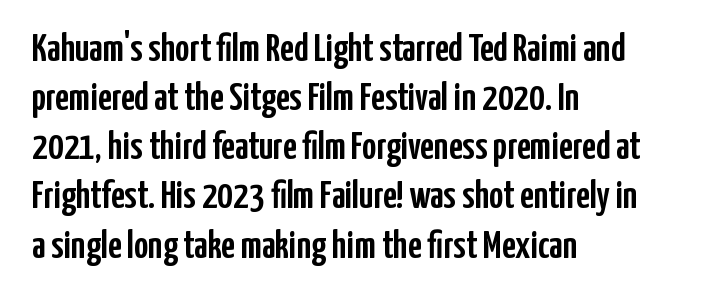
{"serif": "no", "italic": "no", "width": "condensed", "stroke_contrast": "low", "x_height": "medium", "monospaced": "no", "underline": "no", "align": "left", "line_spacing": "normal", "line_spacing_ratio": 1.26, "letter_spacing": "normal", "letter_spacing_em": 0.0, "glyph_px": 39}
